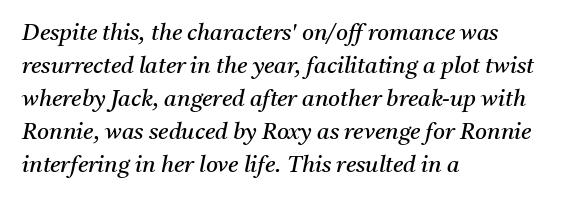
Q: Is the text bold? A: No.
Q: Is the text italic (slanted)? A: Yes, it leans right by about 11 degrees.
Q: Is the text underlined? A: No.
Q: How is the paragraph aligned? A: Left-aligned.
Q: Is the spacing between letters normal or unusually wide? A: Normal.
Q: Is the spacing between lines tight, normal or loose? A: Normal.
